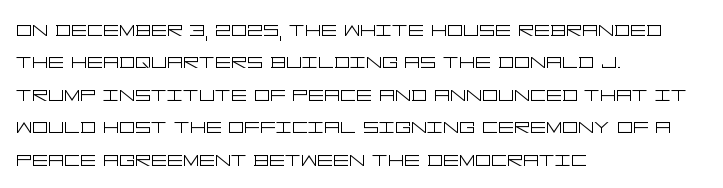
Q: Is the text bold? A: No.
Q: Is the text italic (slanted)? A: No, it is upright.
Q: Is the text underlined? A: No.
Q: How is the paragraph aligned? A: Left-aligned.
Q: Is the spacing between letters normal or unusually wide? A: Normal.
Q: Is the spacing between lines tight, normal or loose? A: Normal.
